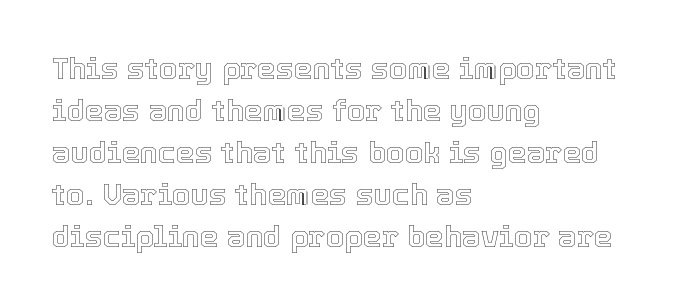
The image shows 30 px text type, upright; set left-aligned, normal line spacing (1.4x), normal letter spacing, not underlined; a medium x-height.
